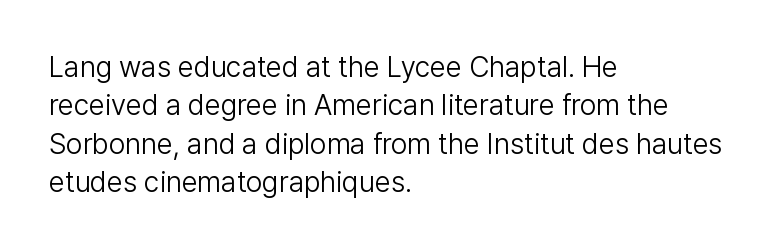
No extra tracking has been applied to these lines. Quick note: interline space is typical. Bare-footed words on every line. The passage shown is typed in a proportional face where columns would drift. A light-to-regular cut is what we see here.
